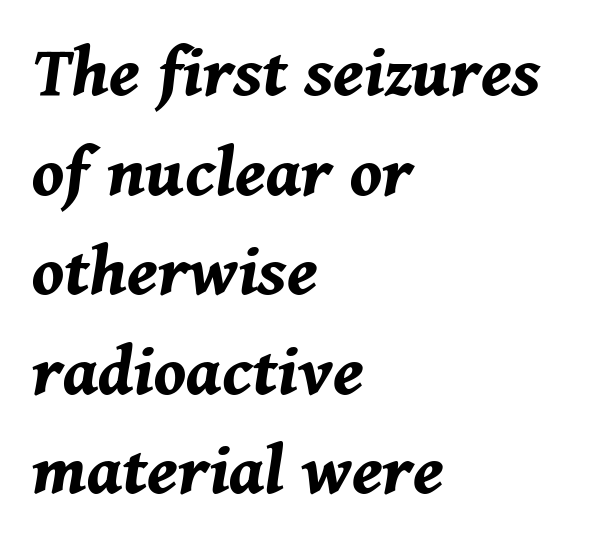
{"italic": "yes", "lean": "right", "slant_degrees": 11, "bold": "yes", "weight": "bold", "width": "normal", "stroke_contrast": "medium", "x_height": "medium", "monospaced": "no", "underline": "no", "align": "left", "line_spacing": "normal", "line_spacing_ratio": 1.31, "letter_spacing": "normal", "letter_spacing_em": 0.0, "glyph_px": 76}
